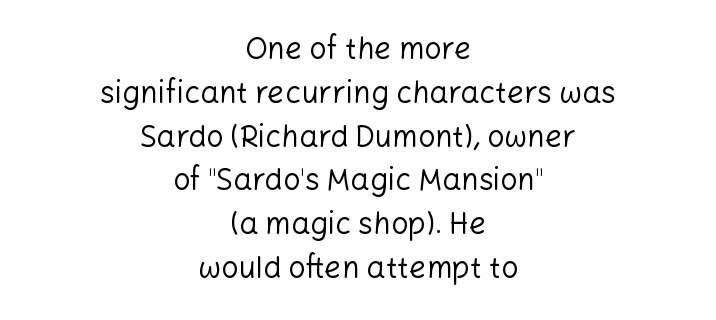
{"serif": "no", "italic": "no", "bold": "no", "weight": "regular", "width": "normal", "stroke_contrast": "low", "x_height": "medium", "monospaced": "no", "underline": "no", "align": "center", "line_spacing": "normal", "line_spacing_ratio": 1.46, "letter_spacing": "normal", "letter_spacing_em": 0.0, "glyph_px": 30}
